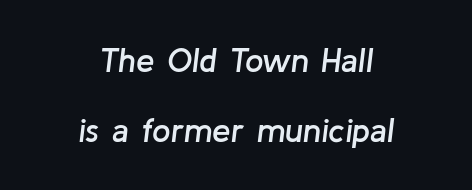
Q: Is the text bold? A: Semi-bold.
Q: Is the text italic (slanted)? A: Yes, it leans right by about 8 degrees.
Q: Is the text underlined? A: No.
Q: How is the paragraph aligned? A: Centered.
Q: Is the spacing between letters normal or unusually wide? A: Normal.
Q: Is the spacing between lines tight, normal or loose? A: Loose.
Q: Width (condensed, normal, or wide)? A: Normal.
Q: Stroke contrast? A: Low.
Q: x-height? A: Medium.
Q: Monospaced? A: No.
